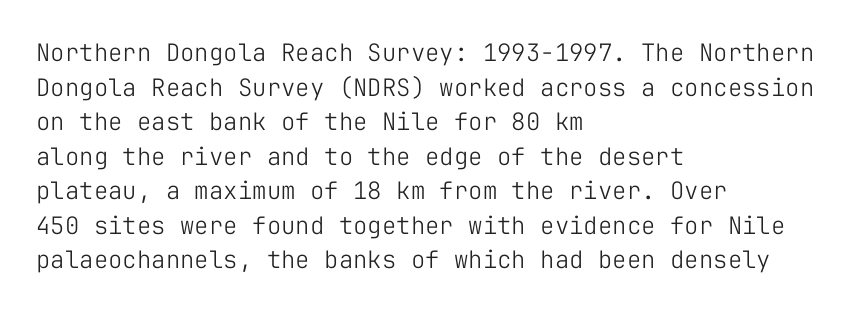
The image shows 24 px text type, upright; set left-aligned, normal line spacing (1.44x), normal letter spacing, not underlined.
